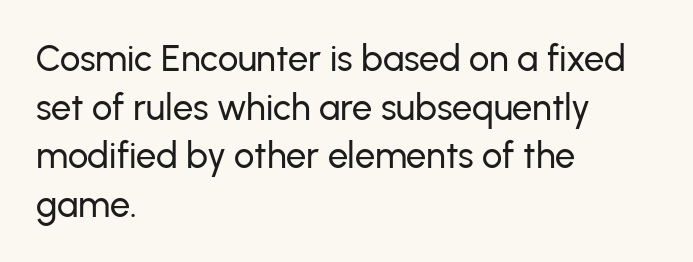
Left-aligned paragraph, ragged on the right. This is the regular roman posture of the typeface. Underlining? Definitely not there. The type is set solid horizontally, with unmodified tracking. Letterform terminals end flat and unadorned throughout the passage. Each letter keeps its own natural width here, so spacing adapts to shape.
